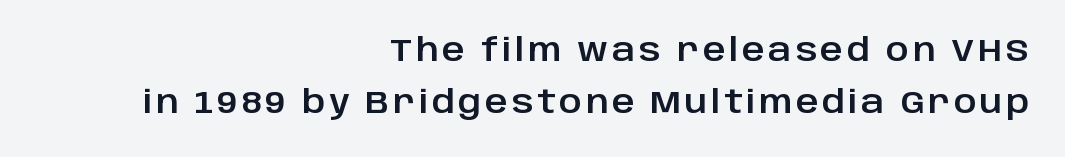
The image shows 31 px sans-serif type, upright; set right-aligned, normal line spacing (1.67x), not underlined; low stroke contrast and a large x-height.
